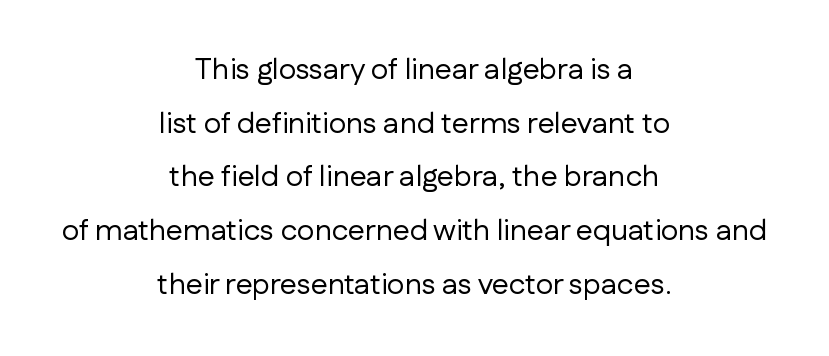
The image shows 30 px regular-weight sans-serif type, upright; set centered, line spacing 1.79x, normal letter spacing, not underlined; low stroke contrast and a medium x-height.
